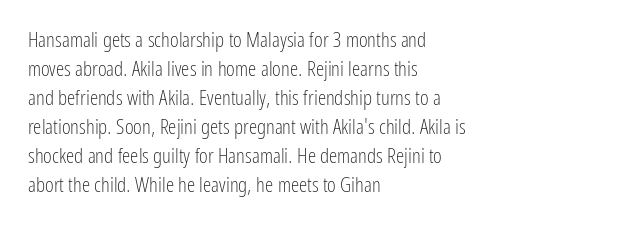
The image shows 21 px text type, upright; set left-aligned, normal line spacing (1.38x), normal letter spacing, not underlined.
